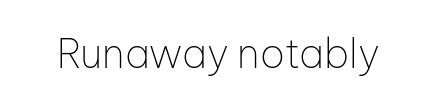
A quiet, ordinary-to-light weight characterises the typeface. The specimen omits any rule beneath the text block's lines. Nothing sits at the stroke ends, so this counts as sans-serif. Unlike italic type, these characters show no tilt at all.
